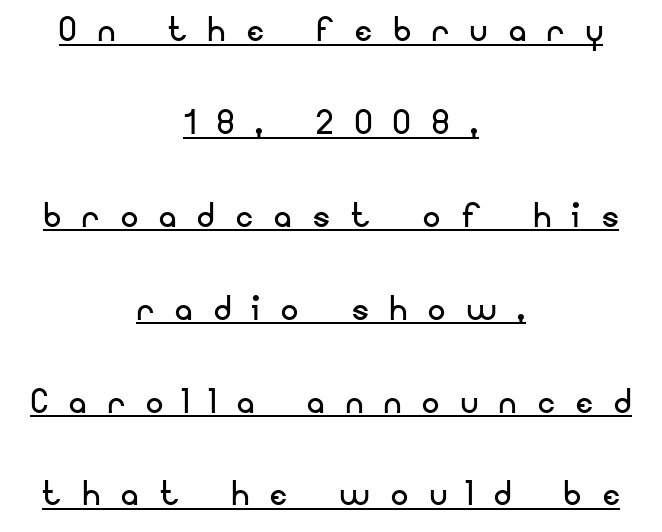
Q: Is the text bold? A: No.
Q: Is the text italic (slanted)? A: No, it is upright.
Q: Is the typeface a serif or a sans-serif typeface? A: Sans-serif.
Q: Is the text underlined? A: Yes.
Q: How is the paragraph aligned? A: Centered.
Q: Is the spacing between letters normal or unusually wide? A: Unusually wide.
Q: Is the spacing between lines tight, normal or loose? A: Loose.
Q: Width (condensed, normal, or wide)? A: Normal.
Q: Stroke contrast? A: Low.
Q: x-height? A: Small.
Q: Monospaced? A: No.
